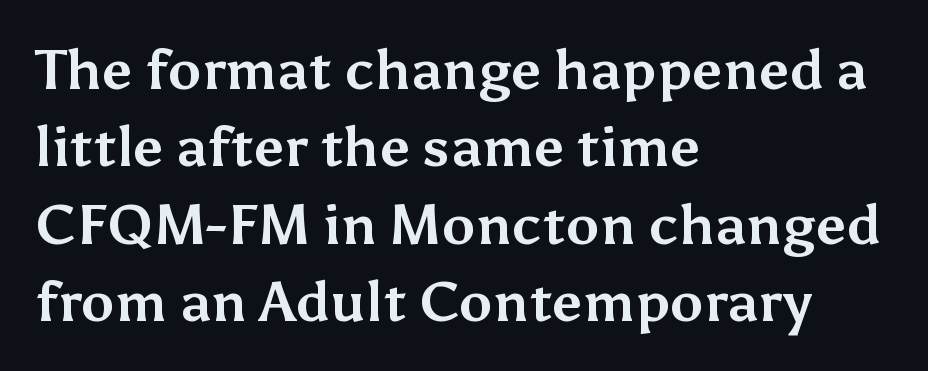
This is heavy type, rendered in bold. Characters remain perfectly vertical along every line. Every row of glyphs begins at an identical x-position on the left. Does the type have serifs? No, each stem ends abruptly. The space between consecutive lines is moderate. Words appear dense and cohesive because spacing is normal.
